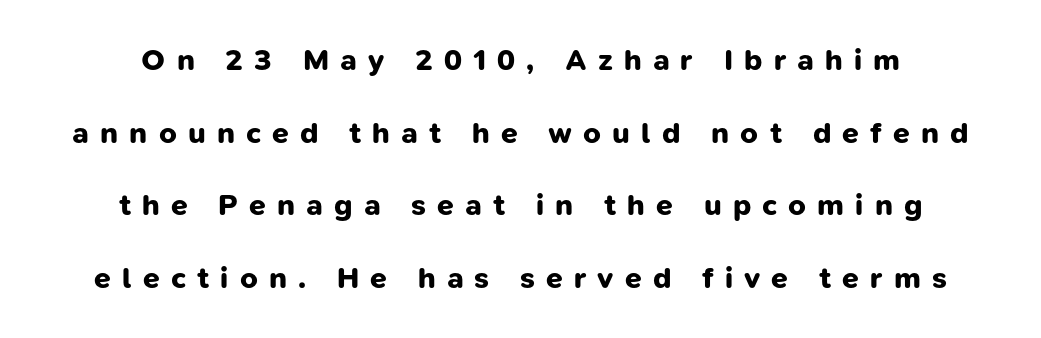
Chunky letters — that's bold for sure. Nobody drew a line under any word here. Casual observation: everything's sitting right in the middle. Are there feet on the stems? There aren't — it's a sans. Substantial extra tracking has been applied to these lines.
